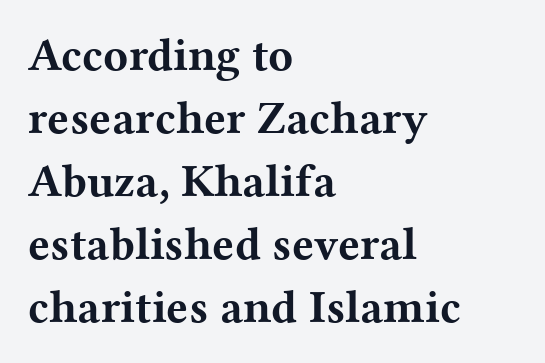
Q: Is the text bold? A: Yes.
Q: Is the text italic (slanted)? A: No, it is upright.
Q: Is the typeface a serif or a sans-serif typeface? A: Serif.
Q: Is the text underlined? A: No.
Q: How is the paragraph aligned? A: Left-aligned.
Q: Is the spacing between letters normal or unusually wide? A: Normal.
Q: Is the spacing between lines tight, normal or loose? A: Normal.
Q: Width (condensed, normal, or wide)? A: Wide.
Q: Stroke contrast? A: Medium.
Q: x-height? A: Medium.
Q: Monospaced? A: No.
